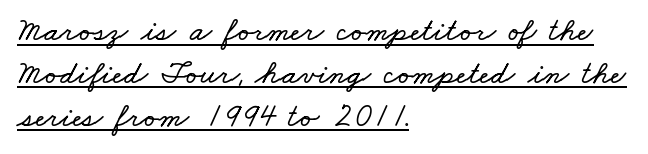
{"width": "wide", "stroke_contrast": "low", "x_height": "small", "monospaced": "no", "underline": "yes", "align": "left", "line_spacing": "normal", "line_spacing_ratio": 1.3, "letter_spacing": "normal", "letter_spacing_em": 0.0, "glyph_px": 33}
